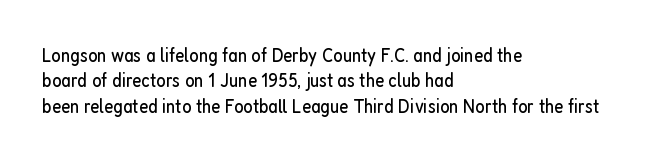
{"italic": "no", "bold": "no", "underline": "no", "align": "left", "line_spacing": "normal", "line_spacing_ratio": 1.27, "letter_spacing": "normal", "letter_spacing_em": 0.0, "glyph_px": 20}
